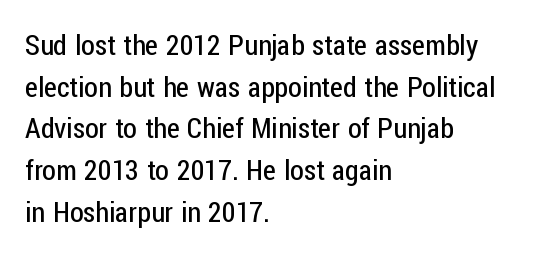
Line beginnings align vertically; line endings do not. Do the letters lean? They stand straight. Anything drawn beneath the words? Only blank space. The face used here is rendered with its standard letterfit. Note the varied advance widths — an 'i' is clearly narrower than an 'm'.
